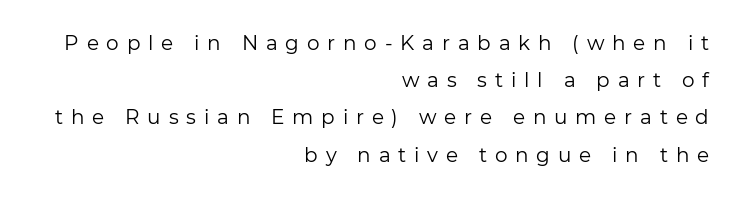
The image shows 20 px text type, upright; set right-aligned, line spacing 1.86x, unusually wide letter spacing (+0.39 em), not underlined.
